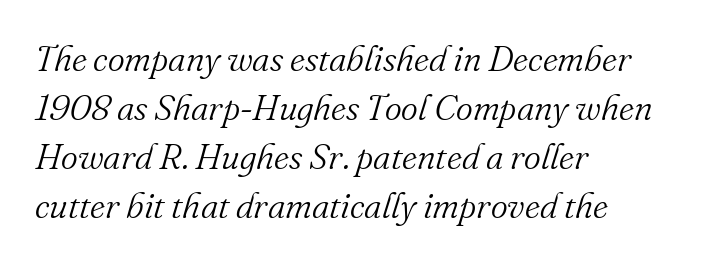
{"serif": "yes", "italic": "yes", "lean": "right", "slant_degrees": 16, "bold": "no", "weight": "light", "width": "normal", "stroke_contrast": "medium", "x_height": "small", "monospaced": "no", "underline": "no", "align": "left", "line_spacing": "normal", "line_spacing_ratio": 1.36, "letter_spacing": "normal", "letter_spacing_em": 0.0, "glyph_px": 36}
